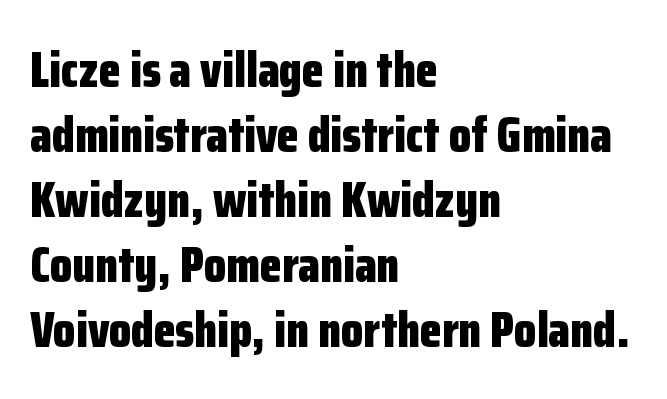
Upright lettering throughout. The horizontal fit of the characters is conventional and even. A classic flush-left, rag-right setting is used for this passage. Nobody drew a line under any word here.
